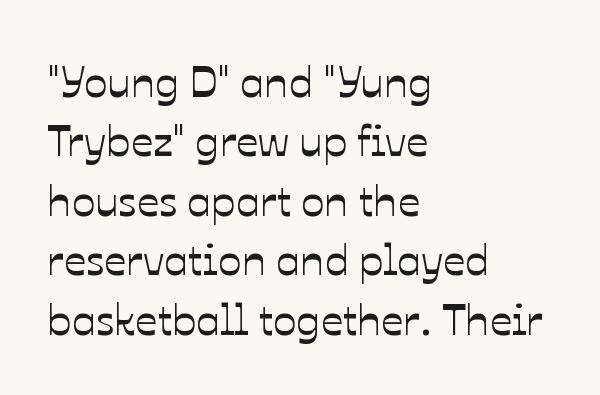
{"italic": "no", "width": "normal", "stroke_contrast": "low", "x_height": "medium", "monospaced": "no", "underline": "no", "align": "left", "line_spacing": "normal", "line_spacing_ratio": 1.35, "letter_spacing": "normal", "letter_spacing_em": 0.0, "glyph_px": 44}
